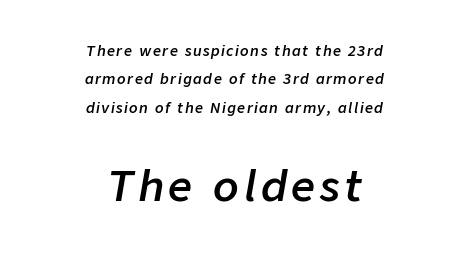
The image shows 42 px semibold type, italic (leaning right); set centered, loose line spacing (2.02x), not underlined; the second (bottom) block is 3.0x larger; low stroke contrast and a medium x-height.
